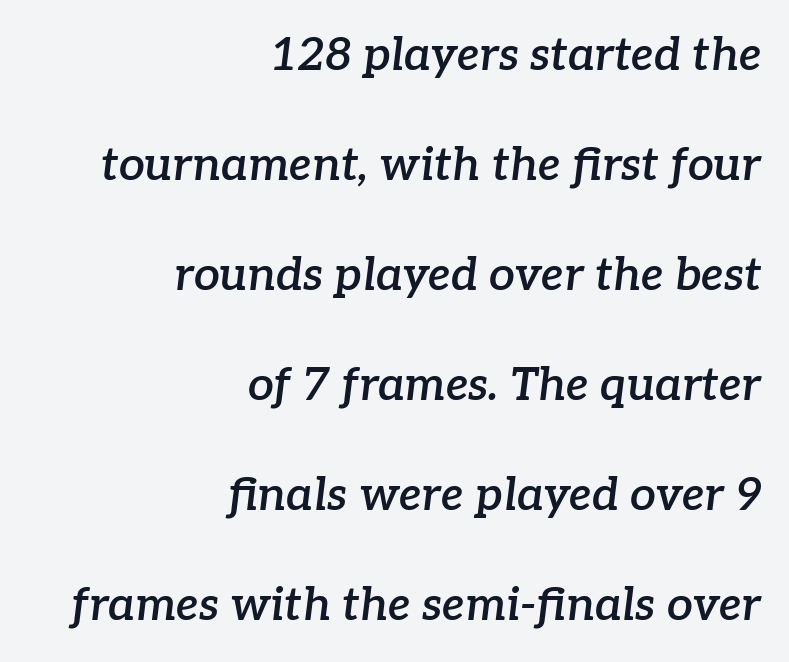
{"serif": "yes", "italic": "yes", "lean": "right", "slant_degrees": 7, "bold": "semi", "weight": "semibold", "width": "normal", "stroke_contrast": "low", "x_height": "medium", "monospaced": "no", "underline": "no", "align": "right", "line_spacing": "loose", "line_spacing_ratio": 2.39, "letter_spacing": "normal", "letter_spacing_em": 0.0, "glyph_px": 46}
